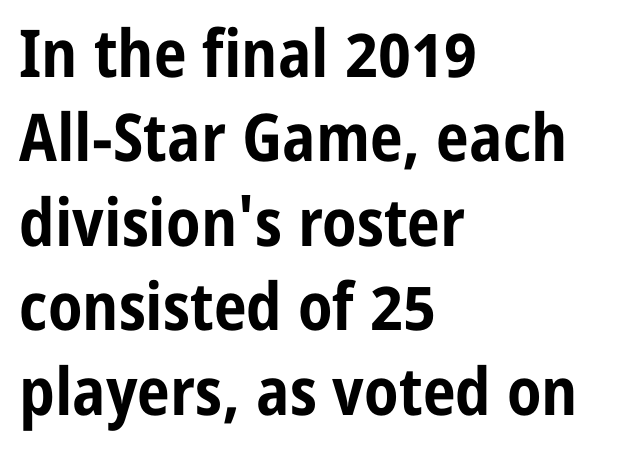
{"serif": "no", "italic": "no", "bold": "yes", "weight": "bold", "width": "condensed", "stroke_contrast": "low", "x_height": "medium", "monospaced": "no", "underline": "no", "align": "left", "line_spacing": "normal", "line_spacing_ratio": 1.28, "letter_spacing": "normal", "letter_spacing_em": 0.0, "glyph_px": 66}
